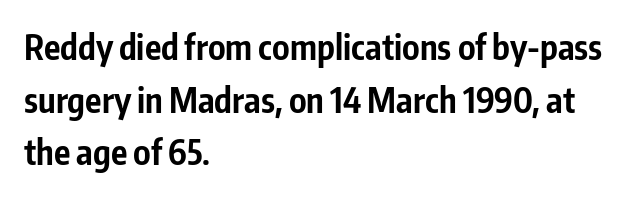
{"serif": "no", "italic": "no", "bold": "yes", "weight": "bold", "width": "condensed", "stroke_contrast": "low", "x_height": "medium", "monospaced": "no", "underline": "no", "align": "left", "line_spacing": "normal", "line_spacing_ratio": 1.55, "letter_spacing": "normal", "letter_spacing_em": 0.0, "glyph_px": 34}
